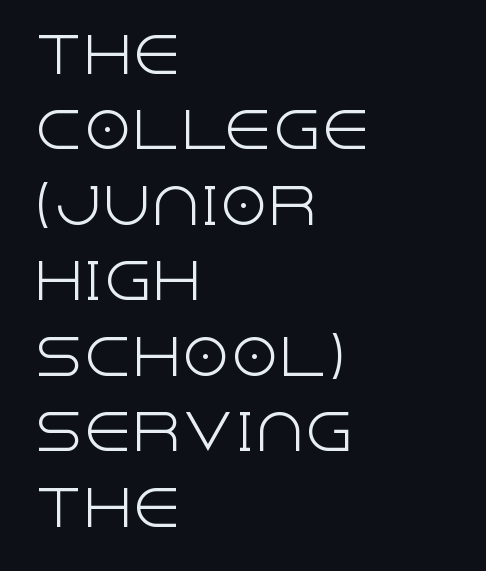
{"serif": "no", "italic": "no", "bold": "no", "weight": "light", "width": "normal", "x_height": "large", "monospaced": "no", "underline": "no", "align": "left", "line_spacing": "normal", "line_spacing_ratio": 1.54, "letter_spacing": "normal", "letter_spacing_em": 0.0, "glyph_px": 49}
